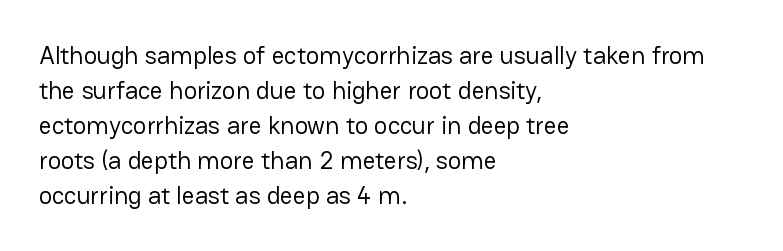
The image shows 25 px text type, upright; set left-aligned, normal line spacing (1.4x), normal letter spacing, not underlined.
